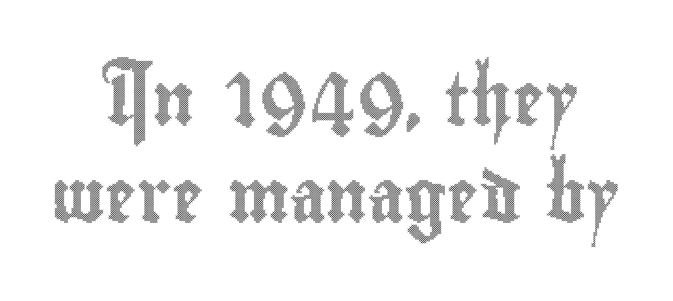
The image shows 52 px condensed type, upright; set line spacing 1.87x, normal letter spacing, not underlined; a small x-height.
